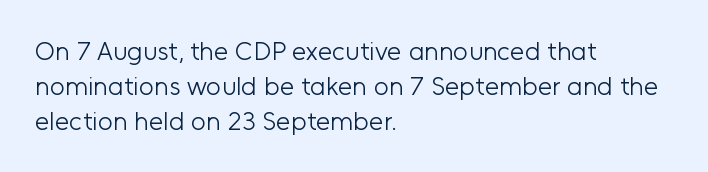
The image shows 26 px text type, upright; set left-aligned, normal line spacing (1.34x), normal letter spacing, not underlined.
